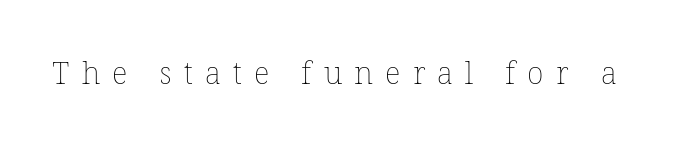
{"italic": "no", "bold": "no", "weight": "thin", "width": "normal", "stroke_contrast": "low", "x_height": "medium", "monospaced": "no", "underline": "no", "letter_spacing": "wide", "letter_spacing_em": 0.39, "glyph_px": 31}
